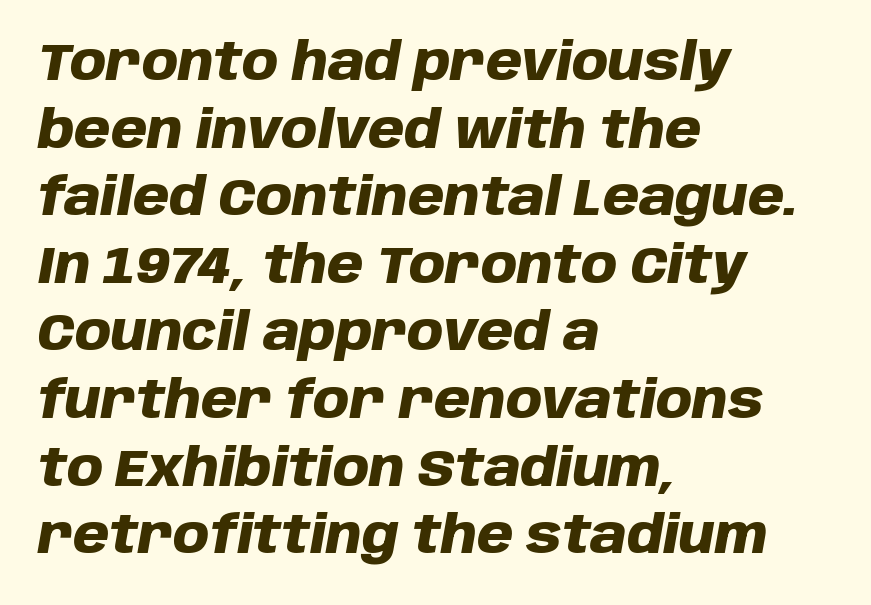
Q: Is the text bold? A: Yes.
Q: Is the text italic (slanted)? A: Yes, it leans right by about 10 degrees.
Q: Is the text underlined? A: No.
Q: How is the paragraph aligned? A: Left-aligned.
Q: Is the spacing between letters normal or unusually wide? A: Normal.
Q: Is the spacing between lines tight, normal or loose? A: Normal.
Q: Width (condensed, normal, or wide)? A: Normal.
Q: Stroke contrast? A: Low.
Q: x-height? A: Large.
Q: Monospaced? A: No.
